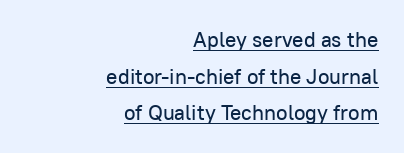
{"italic": "no", "underline": "yes", "align": "right", "line_spacing_ratio": 1.75, "letter_spacing": "normal", "letter_spacing_em": 0.0, "glyph_px": 21}
